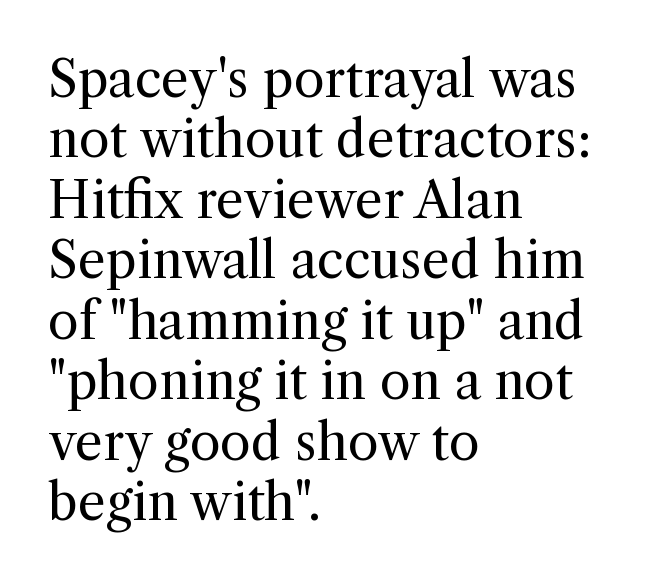
Q: Is the text bold? A: No.
Q: Is the text italic (slanted)? A: No, it is upright.
Q: Is the typeface a serif or a sans-serif typeface? A: Serif.
Q: Is the text underlined? A: No.
Q: How is the paragraph aligned? A: Left-aligned.
Q: Is the spacing between letters normal or unusually wide? A: Normal.
Q: Width (condensed, normal, or wide)? A: Normal.
Q: x-height? A: Medium.
Q: Monospaced? A: No.
